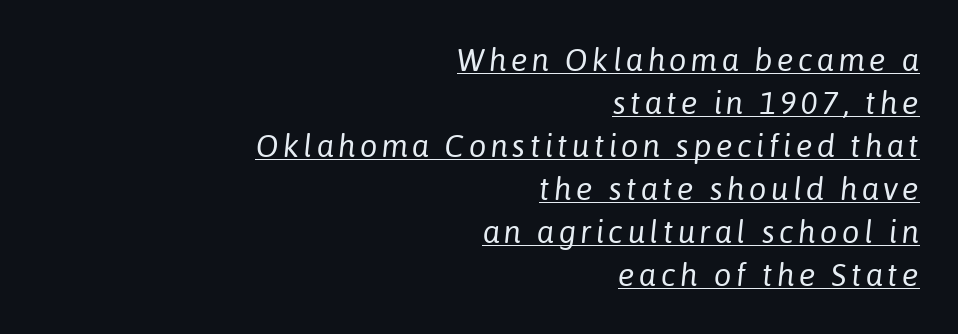
{"italic": "yes", "lean": "right", "slant_degrees": 6, "bold": "no", "weight": "regular", "width": "normal", "stroke_contrast": "low", "x_height": "medium", "monospaced": "no", "underline": "yes", "align": "right", "line_spacing": "normal", "line_spacing_ratio": 1.39, "glyph_px": 31}
